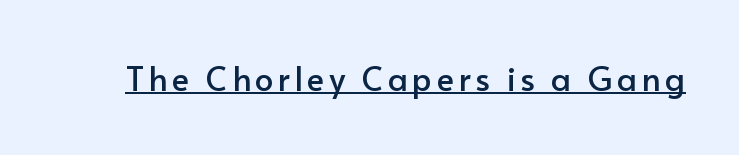
{"serif": "no", "italic": "no", "width": "normal", "stroke_contrast": "low", "x_height": "small", "monospaced": "no", "underline": "yes", "glyph_px": 33}
